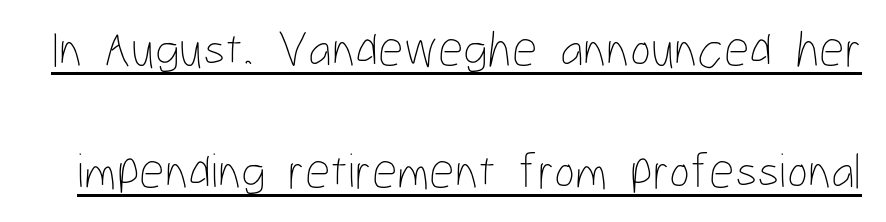
{"italic": "no", "bold": "no", "weight": "thin", "width": "condensed", "stroke_contrast": "low", "x_height": "medium", "monospaced": "no", "underline": "yes", "line_spacing": "loose", "line_spacing_ratio": 2.44, "letter_spacing": "normal", "letter_spacing_em": 0.0, "glyph_px": 50}
